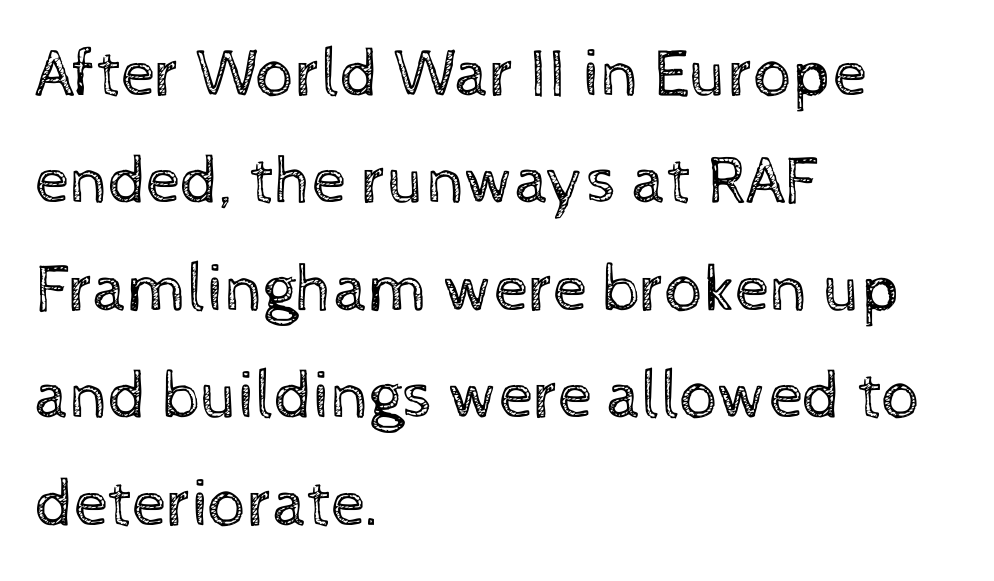
Q: Is the text bold? A: No.
Q: Is the text italic (slanted)? A: No, it is upright.
Q: Is the text underlined? A: No.
Q: How is the paragraph aligned? A: Left-aligned.
Q: Is the spacing between letters normal or unusually wide? A: Normal.
Q: Is the spacing between lines tight, normal or loose? A: Normal.
Q: Width (condensed, normal, or wide)? A: Normal.
Q: x-height? A: Medium.
Q: Monospaced? A: No.
